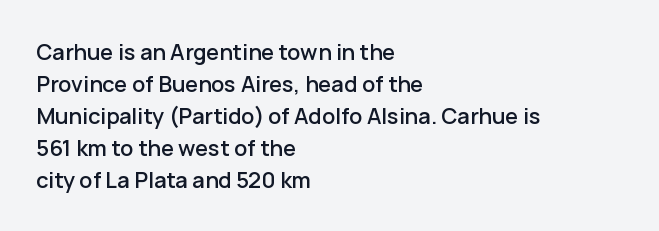
Q: Is the text italic (slanted)? A: No, it is upright.
Q: Is the text underlined? A: No.
Q: How is the paragraph aligned? A: Left-aligned.
Q: Is the spacing between letters normal or unusually wide? A: Normal.
Q: Is the spacing between lines tight, normal or loose? A: Normal.
